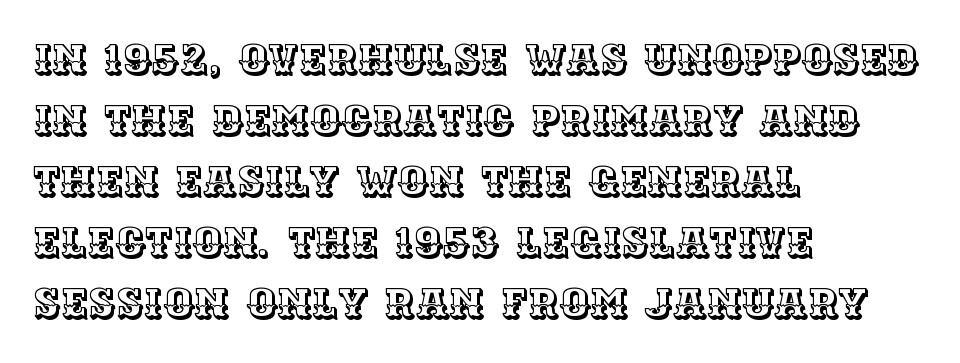
Italic? Not at all — the glyphs are vertical. Only glyphs here, with clear space below each row. This sample is left-justified, so line endings fall wherever the words run out. Compared with typical paragraphs, the rows here are spaced about the same.
